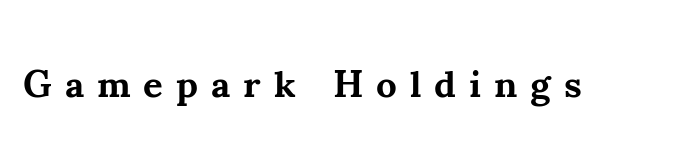
{"serif": "yes", "italic": "no", "bold": "yes", "weight": "bold", "width": "normal", "stroke_contrast": "medium", "x_height": "small", "monospaced": "no", "underline": "no", "letter_spacing": "wide", "letter_spacing_em": 0.34, "glyph_px": 38}
